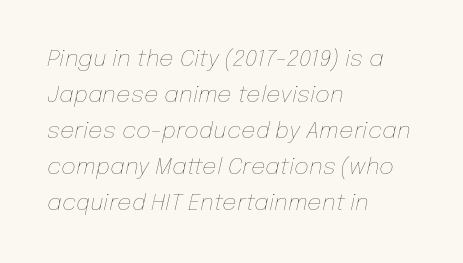
The image shows 23 px text type, italic (leaning right); set left-aligned, normal line spacing (1.56x), normal letter spacing, not underlined.
